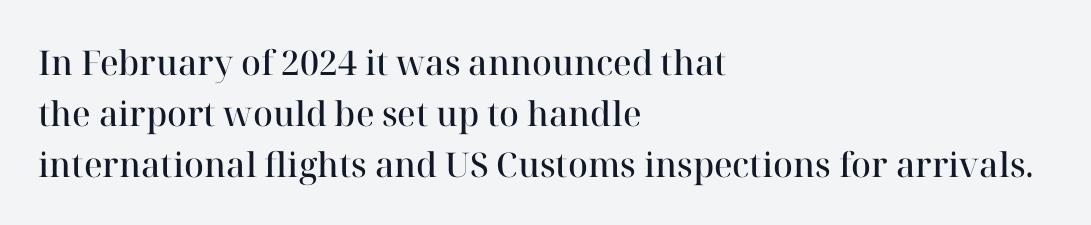
Q: Is the text bold? A: Semi-bold.
Q: Is the text italic (slanted)? A: No, it is upright.
Q: Is the typeface a serif or a sans-serif typeface? A: Serif.
Q: Is the text underlined? A: No.
Q: How is the paragraph aligned? A: Left-aligned.
Q: Is the spacing between letters normal or unusually wide? A: Normal.
Q: Is the spacing between lines tight, normal or loose? A: Normal.
Q: Width (condensed, normal, or wide)? A: Normal.
Q: Stroke contrast? A: High.
Q: x-height? A: Medium.
Q: Monospaced? A: No.
